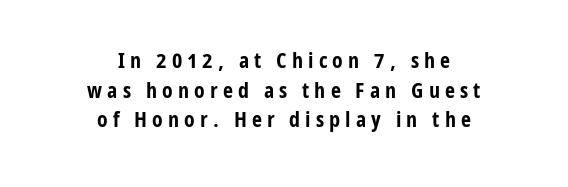
Q: Is the text bold? A: Yes.
Q: Is the text italic (slanted)? A: No, it is upright.
Q: Is the text underlined? A: No.
Q: How is the paragraph aligned? A: Centered.
Q: Is the spacing between letters normal or unusually wide? A: Unusually wide.
Q: Is the spacing between lines tight, normal or loose? A: Normal.
